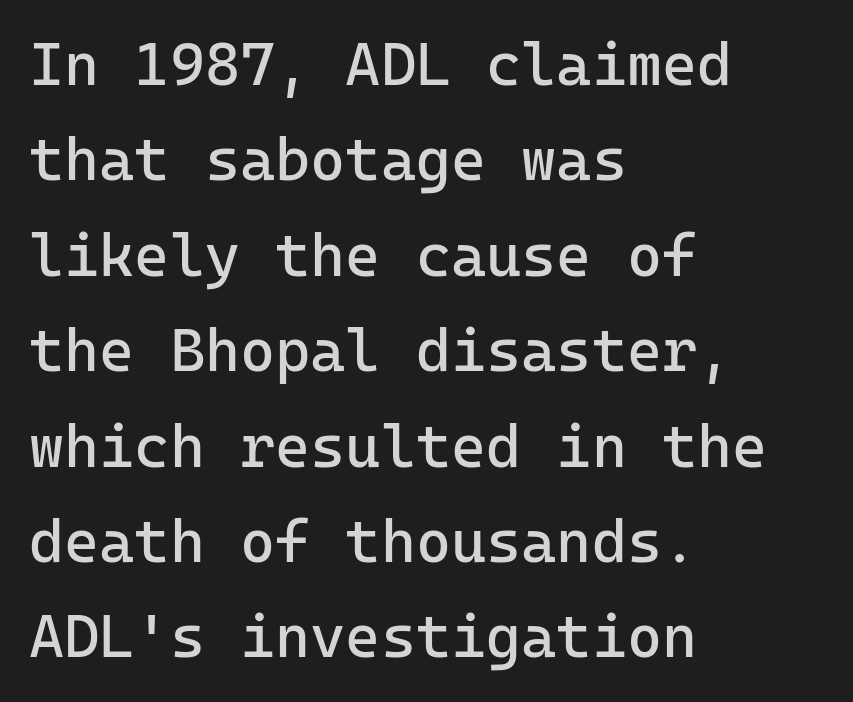
The image shows 60 px regular-weight sans-serif type, upright; set left-aligned, normal line spacing (1.59x), normal letter spacing, not underlined; low stroke contrast and a medium x-height.
